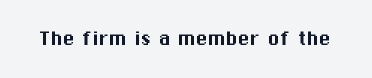
{"italic": "no", "underline": "no", "letter_spacing": "normal", "letter_spacing_em": 0.0, "glyph_px": 24}
